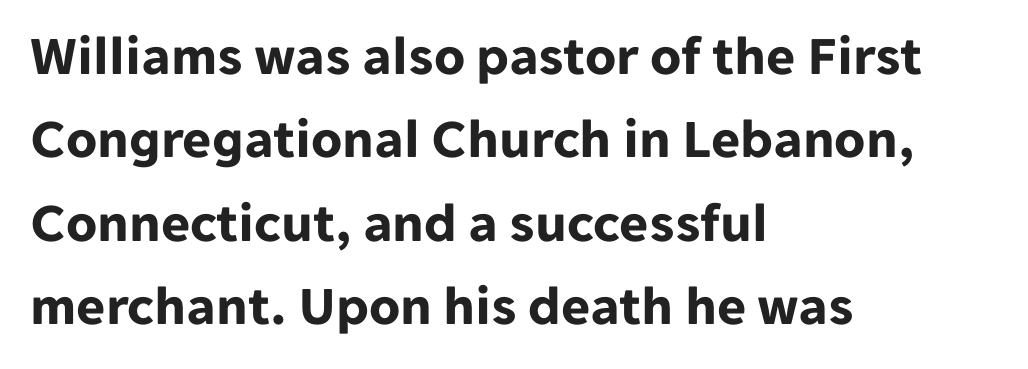
{"serif": "no", "italic": "no", "bold": "yes", "weight": "bold", "width": "normal", "stroke_contrast": "low", "x_height": "medium", "monospaced": "no", "underline": "no", "align": "left", "line_spacing": "normal", "line_spacing_ratio": 1.49, "letter_spacing": "normal", "letter_spacing_em": 0.0, "glyph_px": 56}
